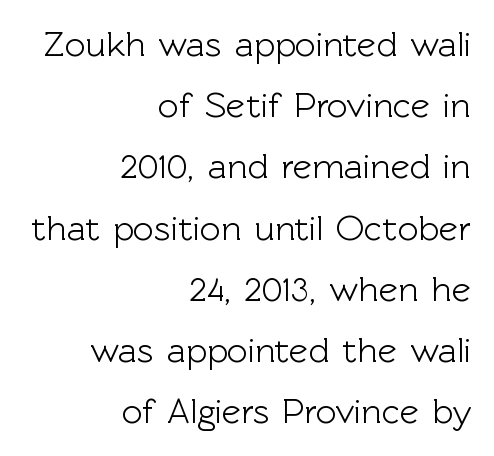
The rag falls on the left side of this text block. This sample has the flowing, uneven cadence of proportional lettering. In terms of letterform style, serifs are entirely absent. Tall strokes in this sample are plumb rather than angled. The strip under each line holds only bare page.
